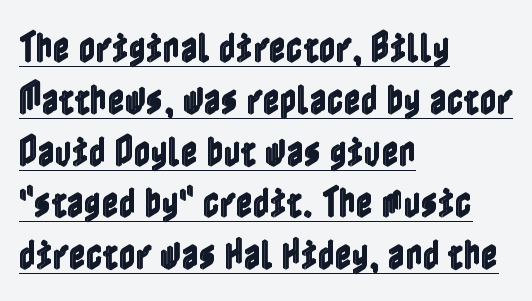
The image shows 33 px condensed type, upright; set left-aligned, normal line spacing (1.57x), normal letter spacing, underlined; a medium x-height.
